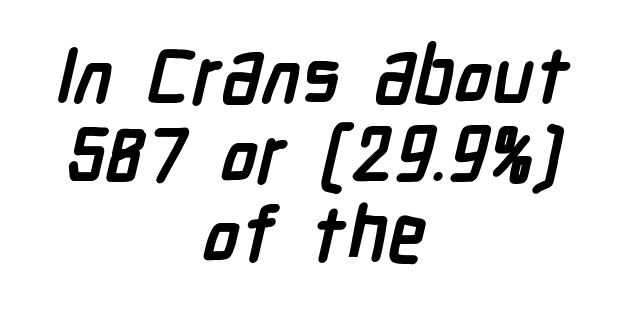
{"serif": "no", "bold": "yes", "weight": "semibold", "width": "condensed", "stroke_contrast": "low", "x_height": "medium", "monospaced": "no", "underline": "no", "align": "center", "line_spacing": "tight", "line_spacing_ratio": 1.03, "letter_spacing": "normal", "letter_spacing_em": 0.0, "glyph_px": 77}
